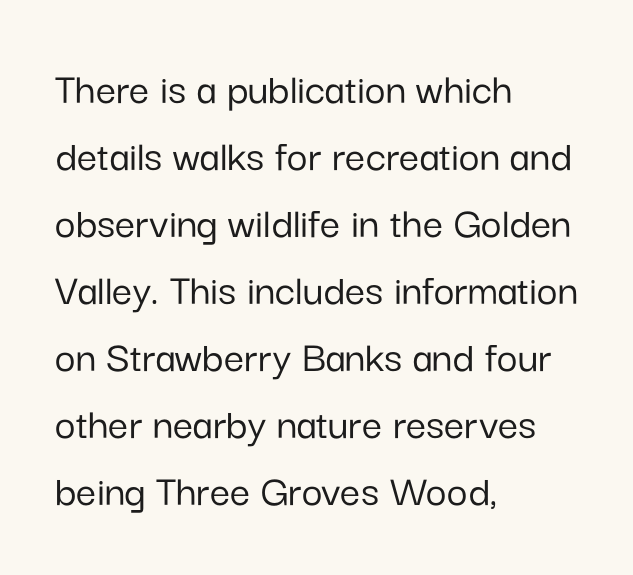
Underline: absent. A typesetter would label this face a sans. Layout note: lines flush left. Note the varied advance widths — an 'i' is clearly narrower than an 'm'. Vertically, the passage feels balanced, rows spaced as you'd expect.
